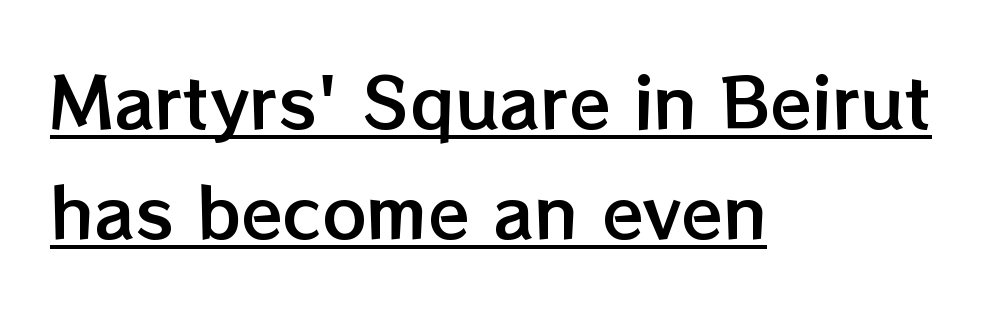
Q: Is the text italic (slanted)? A: No, it is upright.
Q: Is the text underlined? A: Yes.
Q: How is the paragraph aligned? A: Left-aligned.
Q: Is the spacing between letters normal or unusually wide? A: Normal.
Q: Is the spacing between lines tight, normal or loose? A: Normal.
Q: Width (condensed, normal, or wide)? A: Normal.
Q: Stroke contrast? A: Low.
Q: x-height? A: Medium.
Q: Monospaced? A: No.
